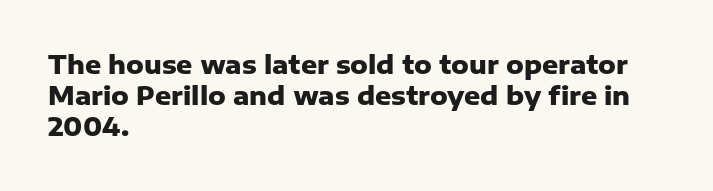
Q: Is the text bold? A: Yes.
Q: Is the text italic (slanted)? A: No, it is upright.
Q: Is the text underlined? A: No.
Q: How is the paragraph aligned? A: Left-aligned.
Q: Is the spacing between letters normal or unusually wide? A: Normal.
Q: Is the spacing between lines tight, normal or loose? A: Normal.
